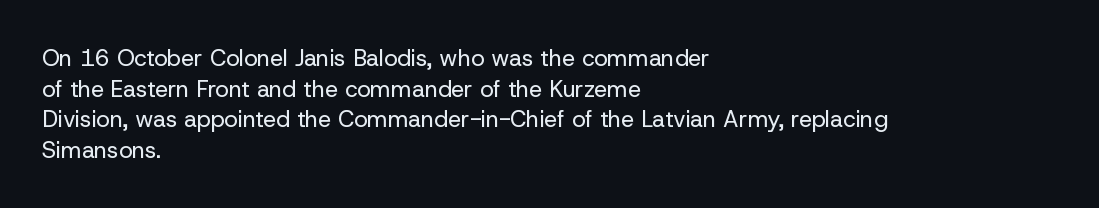
Vertical spacing — default. The text block is weighted toward the left margin, trailing off unevenly rightward. The baseline area is clear. These lines keep a tight, regular rhythm from letter to letter. No extra ink here — the face is not bold.
